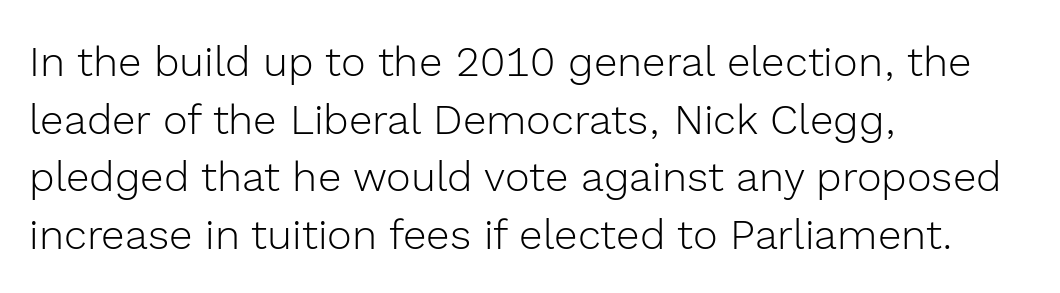
{"serif": "no", "italic": "no", "bold": "no", "weight": "light", "width": "normal", "x_height": "medium", "monospaced": "no", "underline": "no", "align": "left", "line_spacing": "normal", "line_spacing_ratio": 1.37, "letter_spacing": "normal", "letter_spacing_em": 0.0, "glyph_px": 42}
